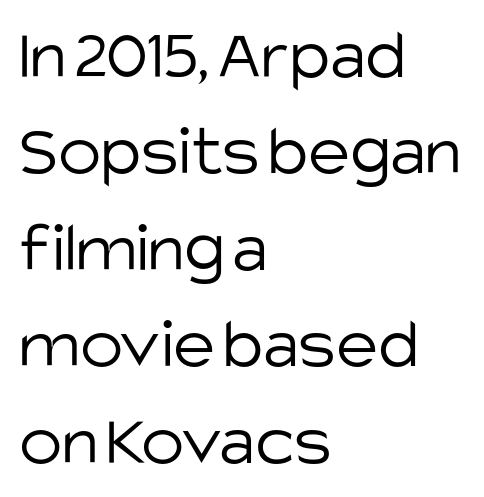
{"serif": "no", "italic": "no", "bold": "no", "weight": "light", "width": "normal", "stroke_contrast": "low", "x_height": "large", "monospaced": "no", "underline": "no", "align": "left", "line_spacing": "normal", "line_spacing_ratio": 1.34, "letter_spacing": "normal", "letter_spacing_em": 0.0, "glyph_px": 72}
